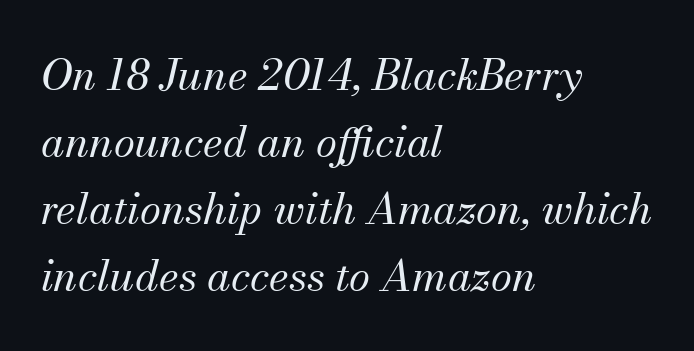
Inter-character spacing is left at the font's built-in metrics. The baseline area is clear. The strokes carry an ordinary text weight at most. When letters slant like this, we call the style italic. Is this a sans? No — the strokes have serifs.
